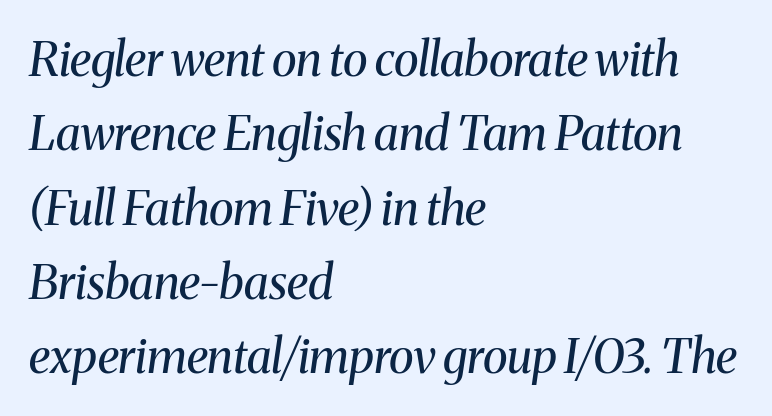
{"serif": "yes", "italic": "yes", "lean": "right", "slant_degrees": 8, "bold": "no", "weight": "regular", "width": "normal", "stroke_contrast": "medium", "x_height": "medium", "monospaced": "no", "underline": "no", "align": "left", "line_spacing": "normal", "line_spacing_ratio": 1.58, "letter_spacing": "normal", "letter_spacing_em": 0.0, "glyph_px": 47}
